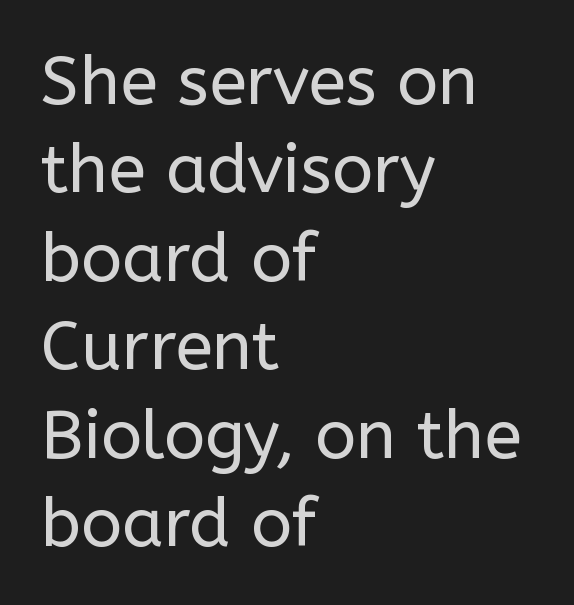
{"serif": "no", "italic": "no", "bold": "no", "weight": "regular", "width": "normal", "stroke_contrast": "low", "x_height": "medium", "monospaced": "no", "underline": "no", "align": "left", "line_spacing": "normal", "line_spacing_ratio": 1.3, "letter_spacing": "normal", "letter_spacing_em": 0.0, "glyph_px": 68}
